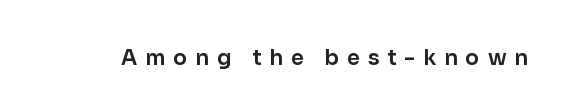
Q: Is the text italic (slanted)? A: No, it is upright.
Q: Is the text underlined? A: No.
Q: Is the spacing between letters normal or unusually wide? A: Unusually wide.
